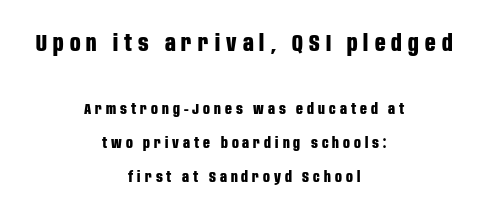
{"italic": "no", "bold": "yes", "underline": "no", "align": "center", "line_spacing": "loose", "line_spacing_ratio": 2.26, "letter_spacing": "wide", "letter_spacing_em": 0.27, "larger_block": "first", "size_ratio": 1.53, "glyph_px": 23}
